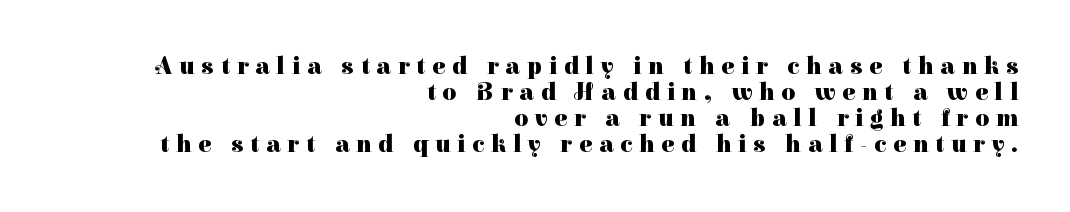
The image shows 24 px bold type, upright; set right-aligned, tight line spacing (1.09x), unusually wide letter spacing (+0.29 em), not underlined.
